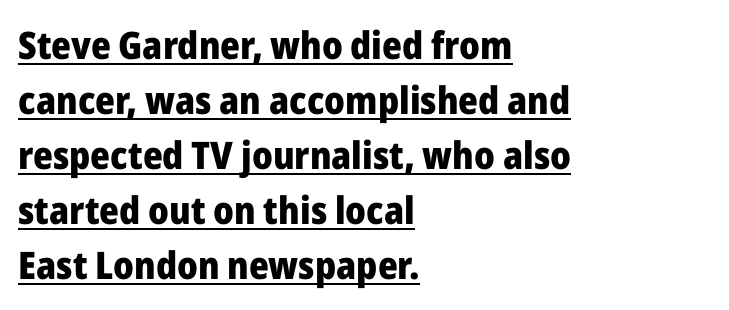
{"serif": "no", "italic": "no", "bold": "yes", "weight": "heavy", "width": "normal", "stroke_contrast": "low", "x_height": "medium", "monospaced": "no", "underline": "yes", "align": "left", "line_spacing": "normal", "line_spacing_ratio": 1.45, "letter_spacing": "normal", "letter_spacing_em": 0.0, "glyph_px": 38}
